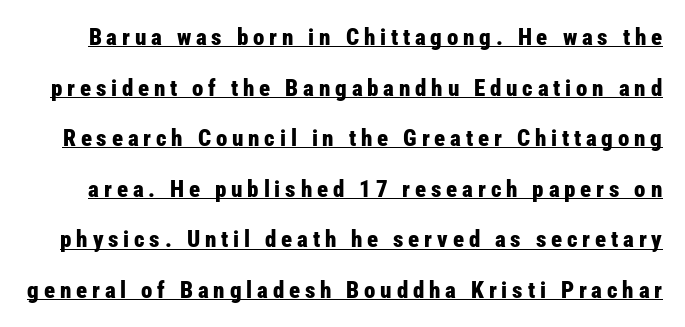
When letters stand straight like this, we call the style roman or upright. Line spacing here is loose. Compared with an ordinary text face, these strokes are far heavier — a full bold. The rendering uses the underline text-decoration. Observe the wide spacing: letters keep a clear distance from each other.
